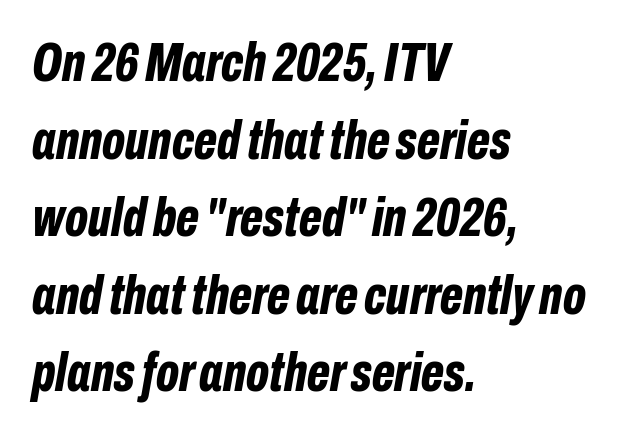
This rendering uses left alignment, leaving the right contour irregular. How would I describe the line gaps? Plain and ordinary. Characters are canted at an angle relative to the baseline's perpendicular. You could not count columns in this text — the font is proportionally spaced. Pretty heavy lettering here — definitely bold.
